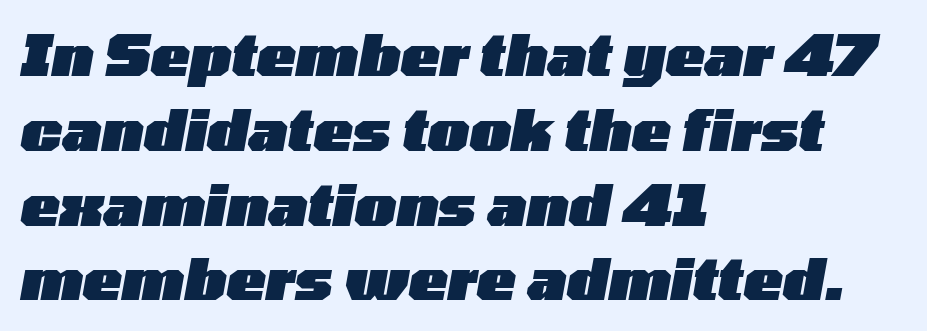
{"italic": "yes", "lean": "right", "slant_degrees": 10, "bold": "yes", "weight": "heavy", "width": "wide", "stroke_contrast": "low", "x_height": "medium", "monospaced": "no", "underline": "no", "align": "left", "line_spacing": "normal", "line_spacing_ratio": 1.29, "letter_spacing": "normal", "letter_spacing_em": 0.0, "glyph_px": 58}
